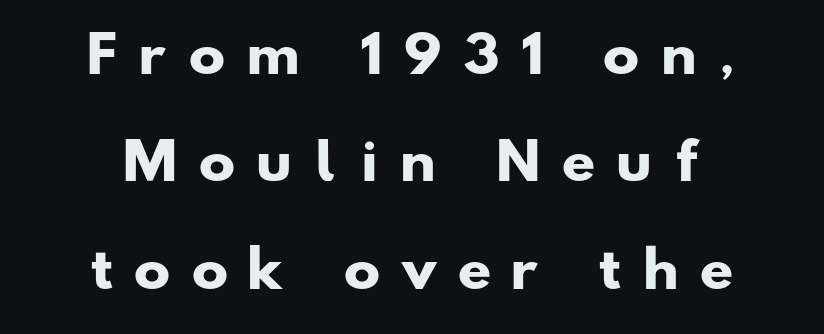
Beneath every word, the page is bare. A typesetter would call this leading open, well beyond the default. The sample has been set heavy, in full bold. The letters carry no serifs — their stems end cleanly without finishing strokes. Honestly, the letter spacing is so wide it's the main thing you notice.
